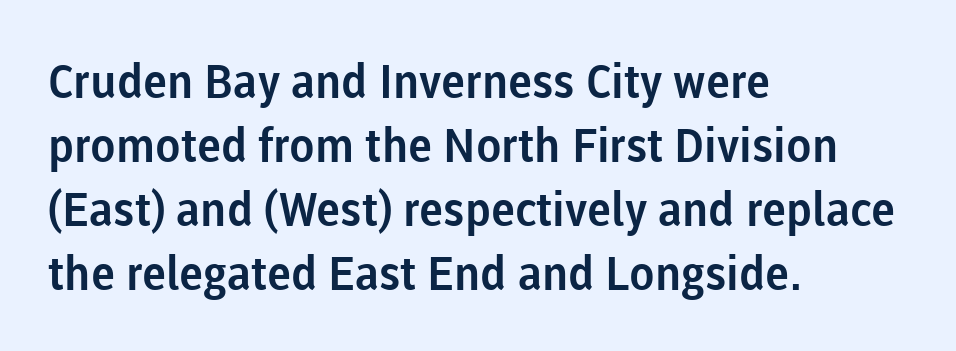
Layout note: lines flush left. The horizontal fit of the characters is conventional and even. A typesetter would call this proportional, since set widths differ per character. No word sits above an underline. Grotesque or geometric, the face here clearly has no serifs. Whoever set this chose a conventional vertical rhythm.
